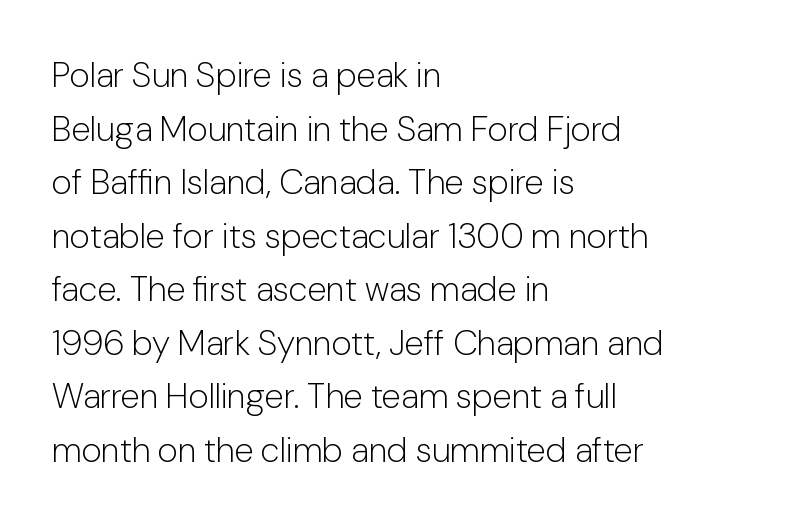
Note the varied advance widths — an 'i' is clearly narrower than an 'm'. This is sans-serif lettering, the kind often seen on screens and signage. A typesetter would call this zero additional tracking. Every row of glyphs begins at an identical x-position on the left. Anything drawn beneath the words? Only blank space. The font is comparable to plain body text, perhaps lighter.
